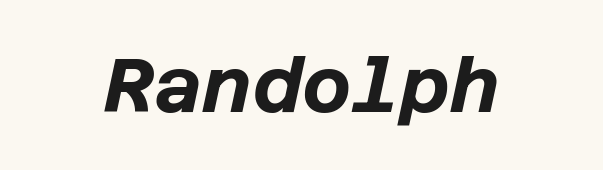
Q: Is the text bold? A: Yes.
Q: Is the text italic (slanted)? A: Yes, it leans right by about 12 degrees.
Q: Is the text underlined? A: No.
Q: Is the spacing between letters normal or unusually wide? A: Normal.
Q: Width (condensed, normal, or wide)? A: Normal.
Q: Stroke contrast? A: Low.
Q: x-height? A: Large.
